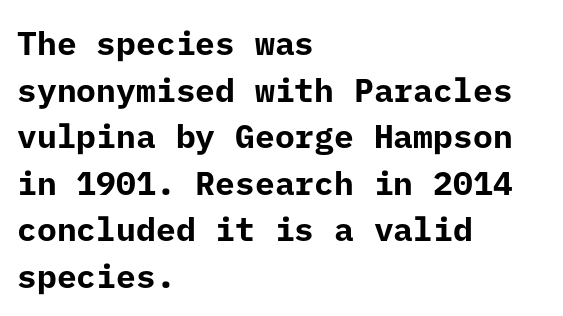
Notice how descenders clear the ascenders below comfortably — that's standard leading. Every row of glyphs begins at an identical x-position on the left. The baseline area is clear. Thick stems and heavy bowls — unmistakably bold.
